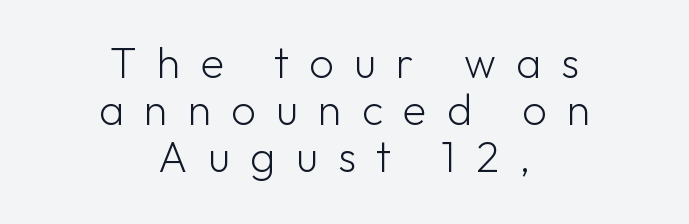
The space directly below the letters is spotless. Proportional: the letters do not fall into vertical columns. Reading down the block, each line starts at a different indent, mirrored at its end. Weight: not bold — regular or lighter. A typesetter would mark this as roman, not italic.
